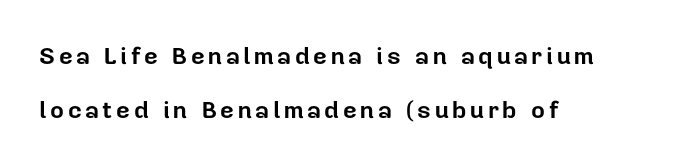
{"italic": "no", "bold": "yes", "underline": "no", "align": "left", "line_spacing": "loose", "line_spacing_ratio": 2.23, "glyph_px": 24}
